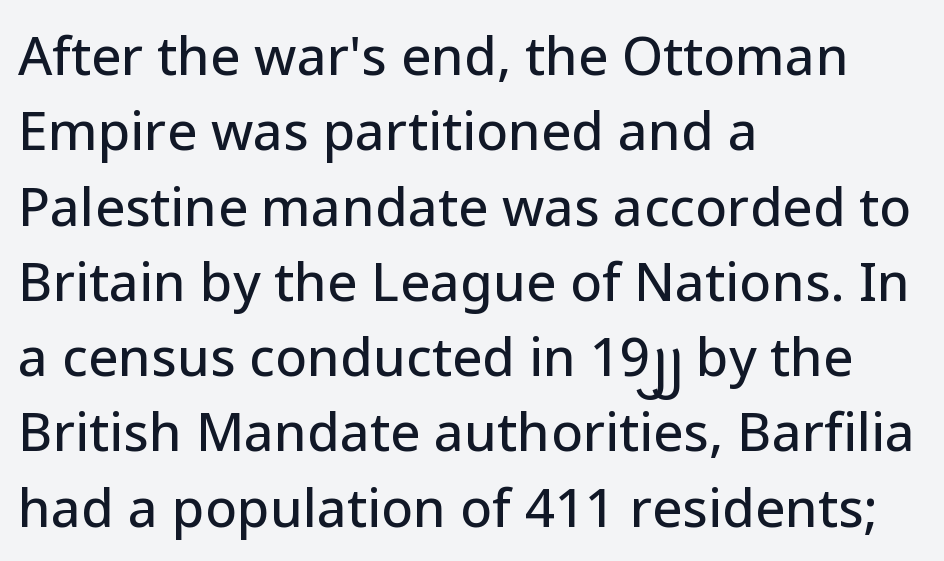
Q: Is the text italic (slanted)? A: No, it is upright.
Q: Is the typeface a serif or a sans-serif typeface? A: Sans-serif.
Q: Is the text underlined? A: No.
Q: How is the paragraph aligned? A: Left-aligned.
Q: Is the spacing between letters normal or unusually wide? A: Normal.
Q: Is the spacing between lines tight, normal or loose? A: Normal.
Q: Width (condensed, normal, or wide)? A: Normal.
Q: Stroke contrast? A: Low.
Q: x-height? A: Medium.
Q: Monospaced? A: No.
